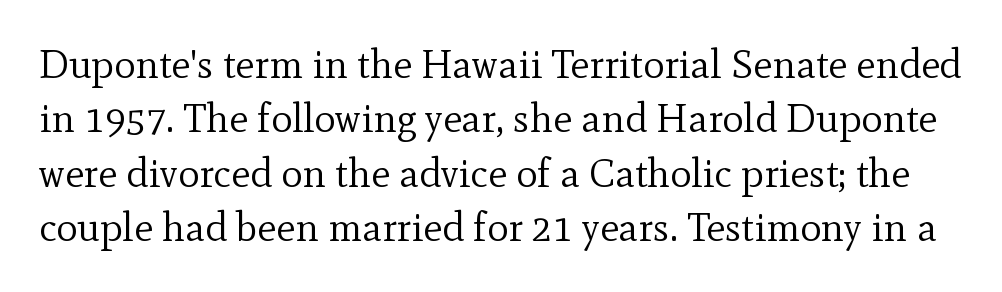
The image shows 40 px regular-weight serif type, upright; set normal line spacing (1.36x), normal letter spacing, not underlined; a small x-height.
